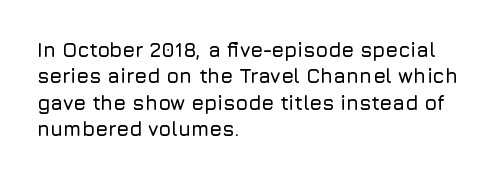
{"italic": "no", "underline": "no", "align": "left", "line_spacing": "normal", "line_spacing_ratio": 1.32, "letter_spacing": "normal", "letter_spacing_em": 0.0, "glyph_px": 20}
